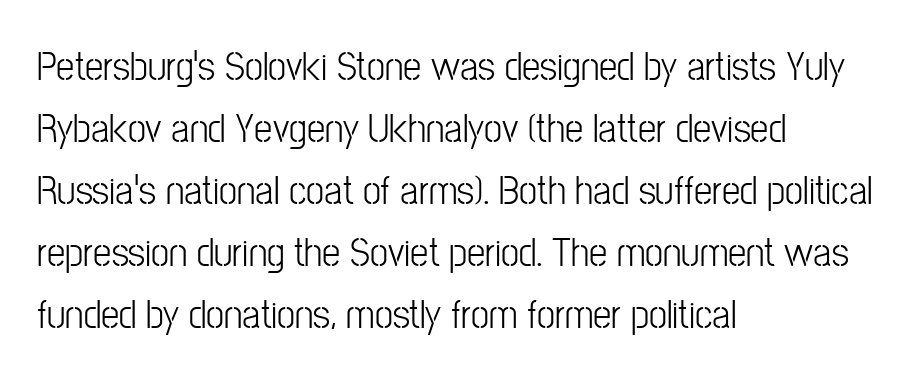
Q: Is the text bold? A: No.
Q: Is the text italic (slanted)? A: No, it is upright.
Q: Is the typeface a serif or a sans-serif typeface? A: Sans-serif.
Q: Is the text underlined? A: No.
Q: How is the paragraph aligned? A: Left-aligned.
Q: Is the spacing between letters normal or unusually wide? A: Normal.
Q: Is the spacing between lines tight, normal or loose? A: Normal.
Q: Width (condensed, normal, or wide)? A: Condensed.
Q: Stroke contrast? A: Low.
Q: x-height? A: Medium.
Q: Monospaced? A: No.
